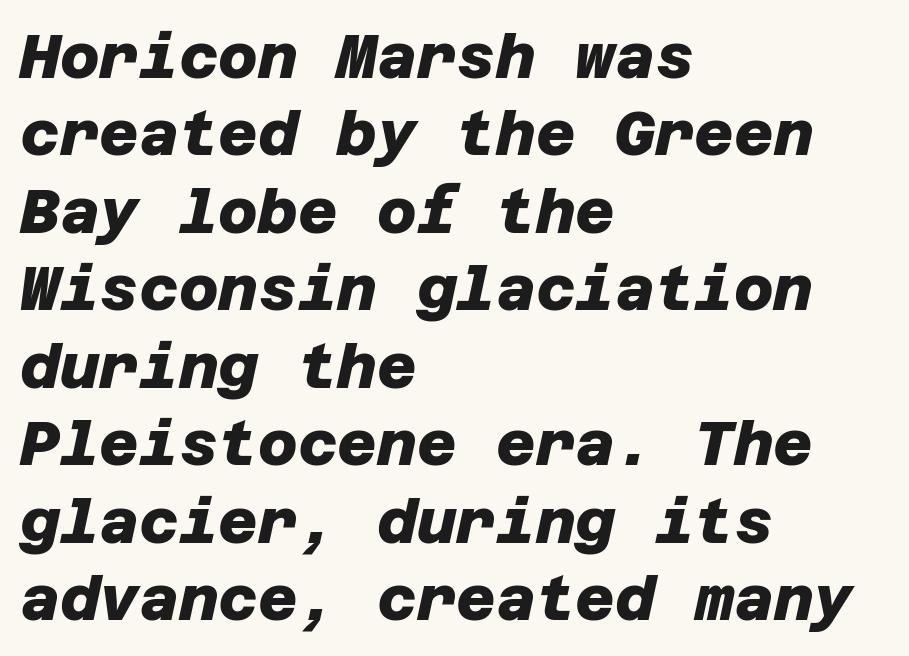
The image shows 61 px heavy sans-serif type; set left-aligned, normal line spacing (1.27x), normal letter spacing, not underlined; low stroke contrast and a large x-height.
